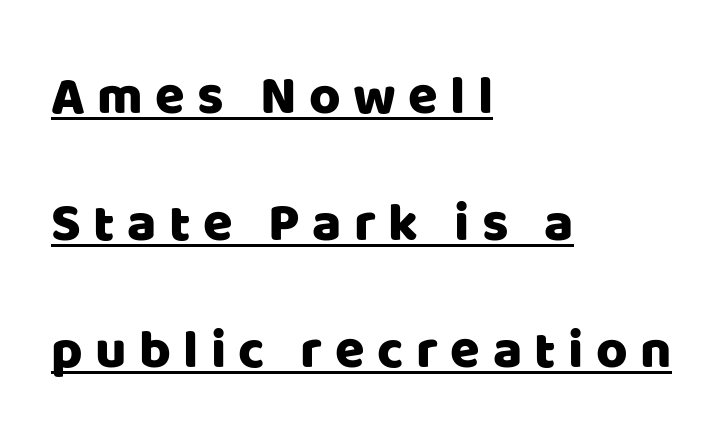
{"serif": "no", "italic": "no", "width": "normal", "stroke_contrast": "low", "x_height": "large", "monospaced": "no", "underline": "yes", "align": "left", "line_spacing": "loose", "line_spacing_ratio": 2.35, "letter_spacing": "wide", "letter_spacing_em": 0.23, "glyph_px": 54}
